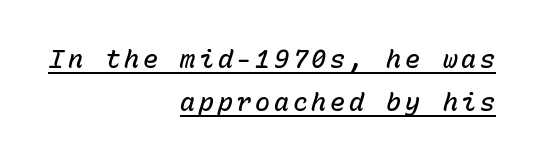
The image shows 25 px text type, italic (leaning right); set right-aligned, line spacing 1.72x, underlined.
